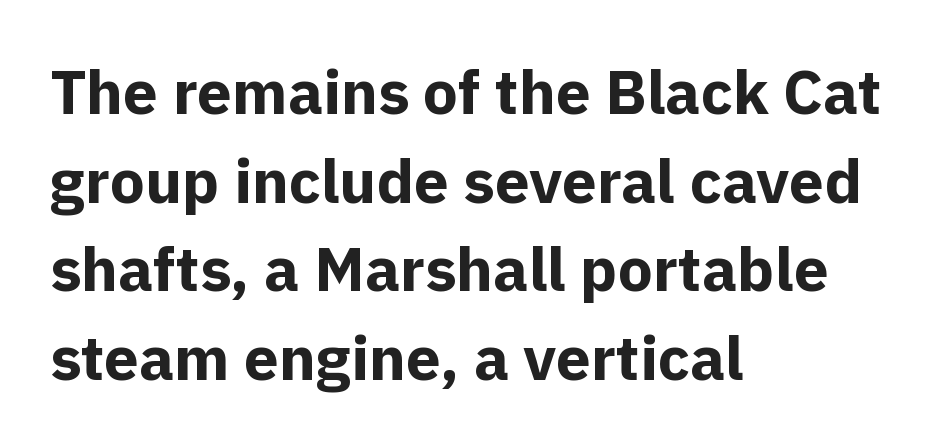
{"serif": "no", "italic": "no", "bold": "yes", "weight": "bold", "width": "normal", "x_height": "medium", "monospaced": "no", "underline": "no", "align": "left", "line_spacing": "normal", "line_spacing_ratio": 1.43, "letter_spacing": "normal", "letter_spacing_em": 0.0, "glyph_px": 62}
